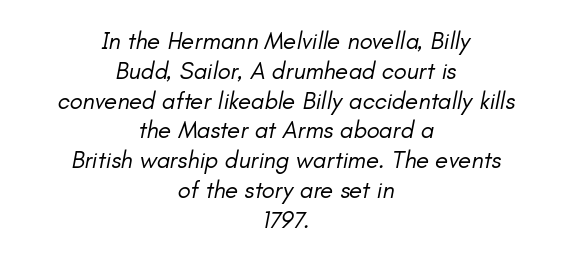
Casual observation: everything's sitting right in the middle. Underline: absent. This is not heavy type; no bold has been used. Is the type slanted? Yes — the strokes lean at a clear angle.
